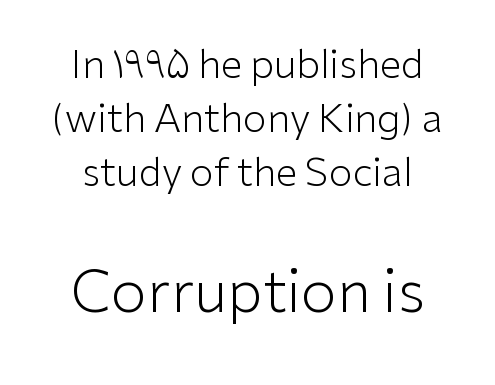
{"serif": "no", "italic": "no", "bold": "no", "weight": "light", "width": "normal", "stroke_contrast": "low", "x_height": "medium", "monospaced": "no", "underline": "no", "align": "center", "line_spacing": "normal", "line_spacing_ratio": 1.39, "letter_spacing": "normal", "letter_spacing_em": 0.0, "larger_block": "second", "size_ratio": 1.49, "glyph_px": 58}
